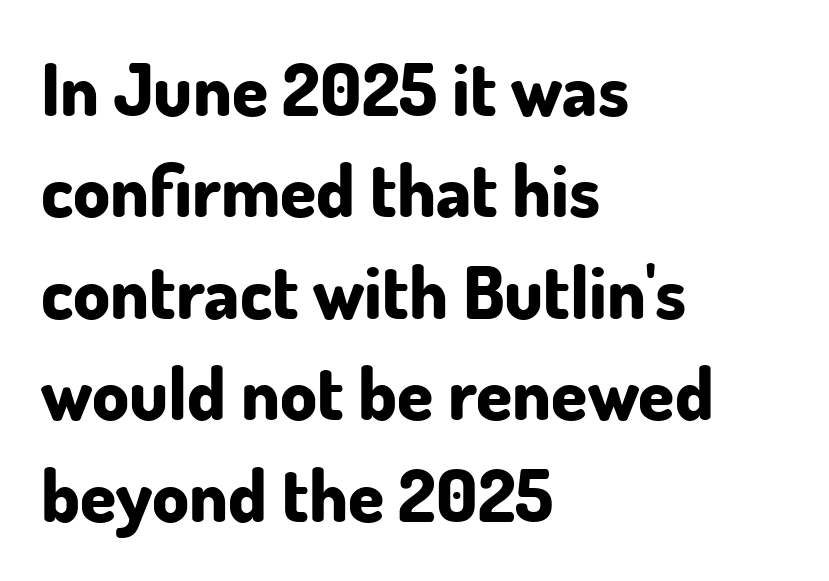
Q: Is the text bold? A: Yes.
Q: Is the text italic (slanted)? A: No, it is upright.
Q: Is the typeface a serif or a sans-serif typeface? A: Sans-serif.
Q: Is the text underlined? A: No.
Q: How is the paragraph aligned? A: Left-aligned.
Q: Is the spacing between letters normal or unusually wide? A: Normal.
Q: Is the spacing between lines tight, normal or loose? A: Normal.
Q: Width (condensed, normal, or wide)? A: Normal.
Q: Stroke contrast? A: Low.
Q: x-height? A: Small.
Q: Monospaced? A: No.
